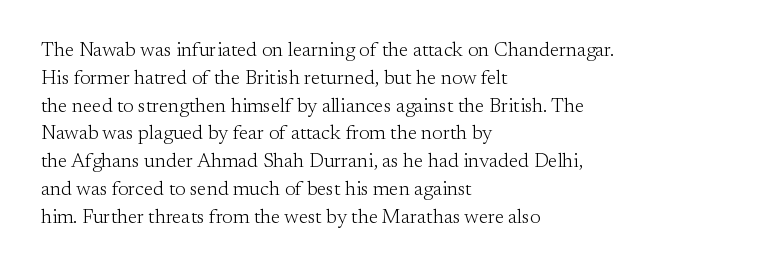
{"italic": "no", "bold": "no", "underline": "no", "align": "left", "line_spacing": "normal", "line_spacing_ratio": 1.39, "letter_spacing": "normal", "letter_spacing_em": 0.0, "glyph_px": 20}
